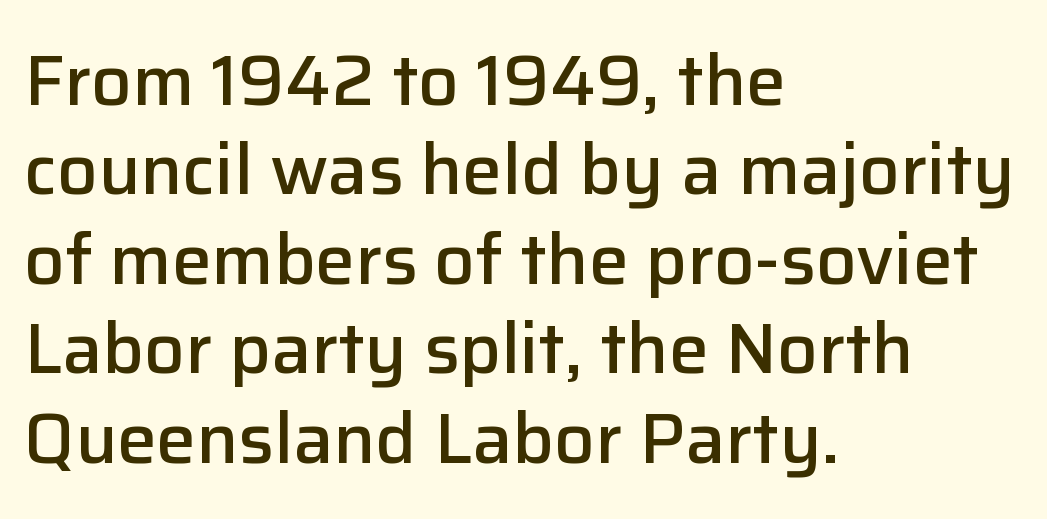
{"serif": "no", "italic": "no", "bold": "semi", "weight": "semibold", "width": "normal", "stroke_contrast": "low", "x_height": "medium", "monospaced": "no", "underline": "no", "align": "left", "line_spacing": "normal", "line_spacing_ratio": 1.26, "letter_spacing": "normal", "letter_spacing_em": 0.0, "glyph_px": 71}
